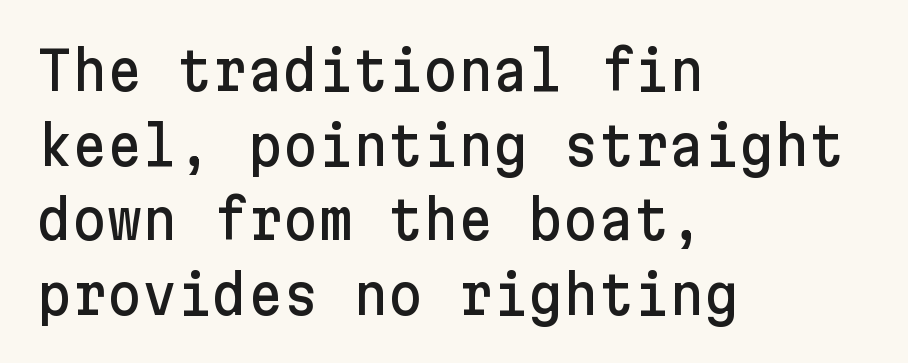
{"serif": "no", "italic": "no", "width": "normal", "stroke_contrast": "low", "x_height": "medium", "underline": "no", "align": "left", "line_spacing": "normal", "line_spacing_ratio": 1.38, "letter_spacing": "normal", "letter_spacing_em": 0.0, "glyph_px": 54}
